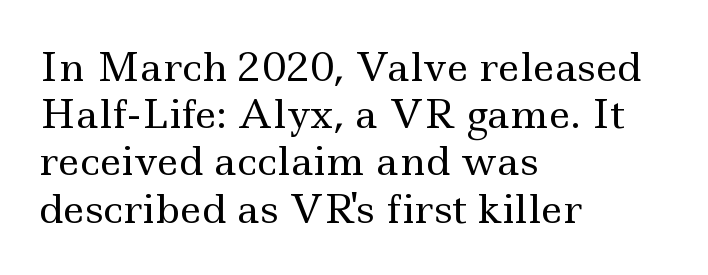
{"serif": "yes", "italic": "no", "bold": "no", "weight": "regular", "width": "wide", "x_height": "small", "monospaced": "no", "underline": "no", "align": "left", "line_spacing_ratio": 1.21, "letter_spacing": "normal", "letter_spacing_em": 0.0, "glyph_px": 39}
